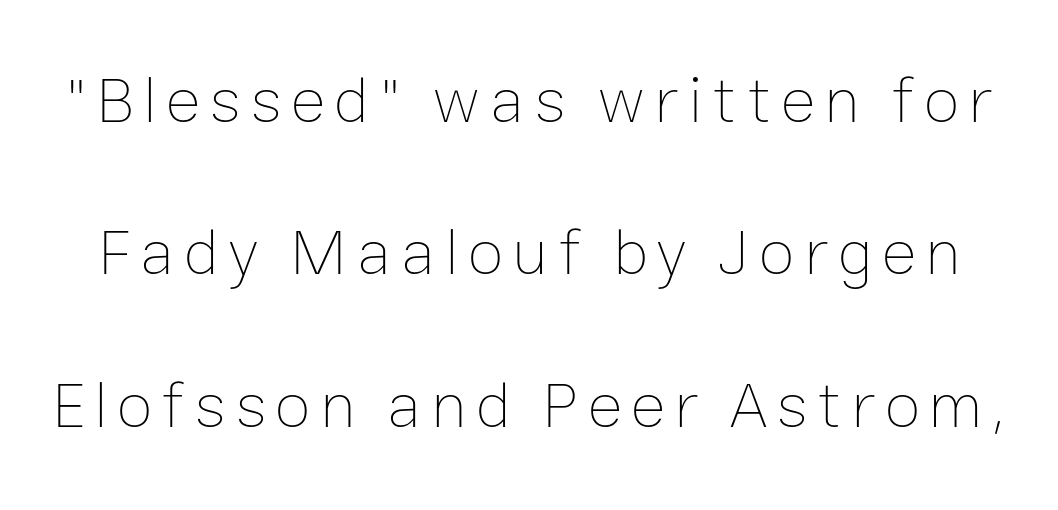
{"italic": "no", "bold": "no", "weight": "thin", "width": "normal", "stroke_contrast": "low", "x_height": "medium", "monospaced": "no", "underline": "no", "line_spacing": "loose", "line_spacing_ratio": 2.31, "glyph_px": 66}
